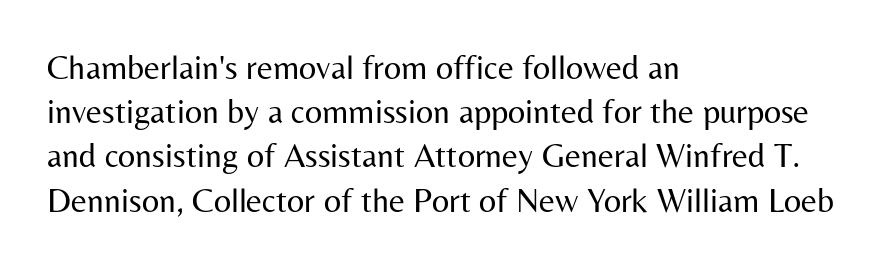
The image shows 34 px regular-weight sans-serif type, upright; set left-aligned, normal line spacing (1.3x), normal letter spacing, not underlined; medium stroke contrast and a medium x-height.
